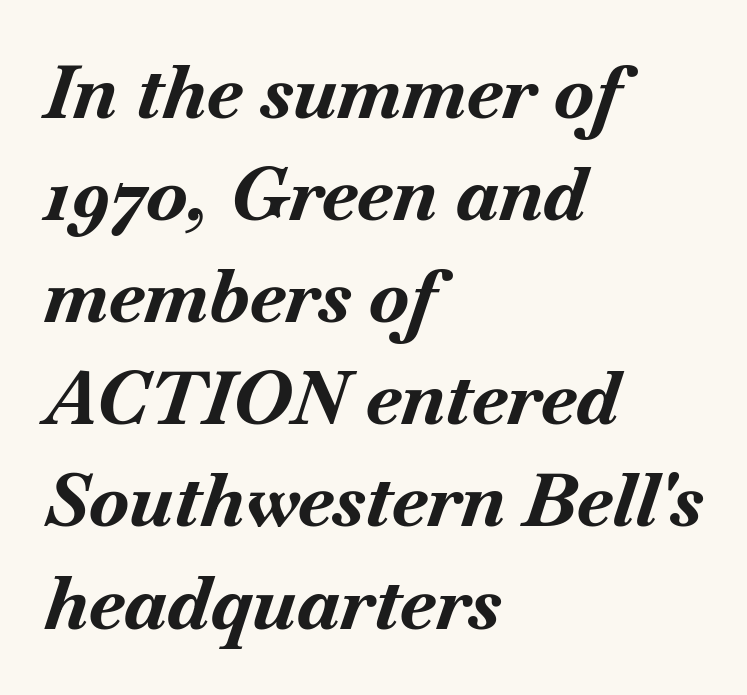
The space beneath each line is pristine and unruled. If you drew a line through each stem, it would be angled. In CSS terms this would be text-align: left. Typesetter's note: full bold, strokes at maximum text heaviness. This block has exactly the height ordinary leading produces.
